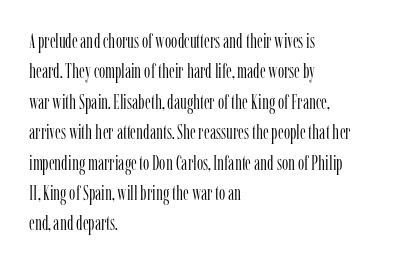
The typesetting does not lean heavy: it is not bold. Words appear dense and cohesive because spacing is normal. Every character sits straight up, as roman type does. What's the leading like? Ordinary, nothing unusual. Glance below the letters and you will spot only blank space.
